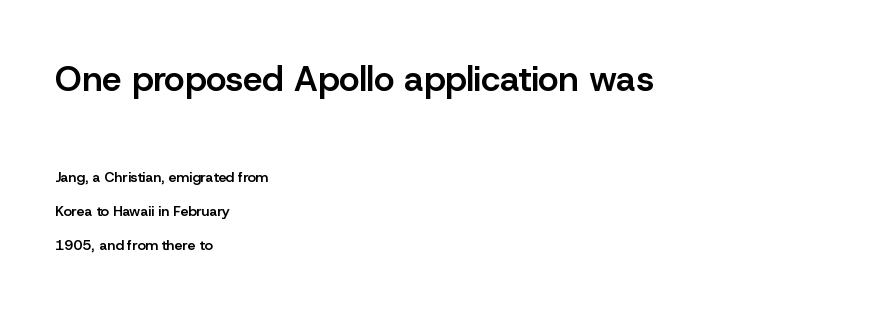
{"serif": "no", "italic": "no", "bold": "semi", "weight": "semibold", "width": "normal", "stroke_contrast": "low", "x_height": "medium", "monospaced": "no", "underline": "no", "align": "left", "line_spacing": "loose", "line_spacing_ratio": 2.41, "letter_spacing": "normal", "letter_spacing_em": 0.0, "larger_block": "first", "size_ratio": 2.5, "glyph_px": 35}
